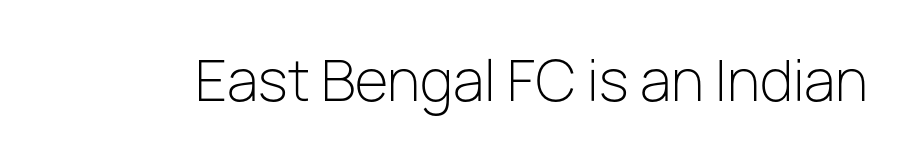
{"serif": "no", "italic": "no", "bold": "no", "weight": "light", "width": "normal", "stroke_contrast": "low", "x_height": "medium", "monospaced": "no", "underline": "no", "letter_spacing": "normal", "letter_spacing_em": 0.0, "glyph_px": 55}
